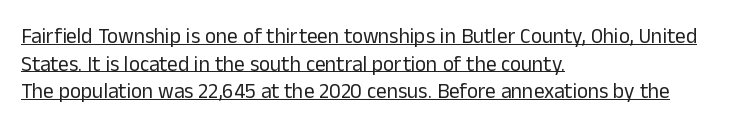
{"italic": "no", "bold": "no", "underline": "yes", "align": "left", "line_spacing": "normal", "line_spacing_ratio": 1.31, "letter_spacing": "normal", "letter_spacing_em": 0.0, "glyph_px": 21}
